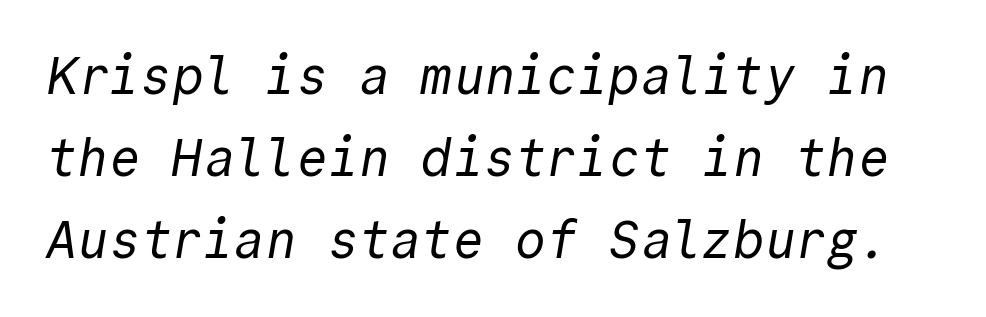
The image shows 52 px regular-weight sans-serif type, monospaced; set normal line spacing (1.58x), normal letter spacing, not underlined; a medium x-height.
